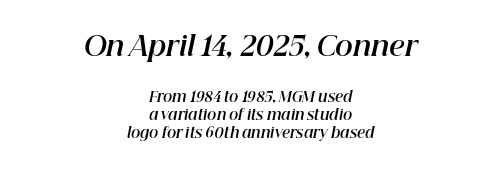
Q: Is the text bold? A: Yes.
Q: Is the text italic (slanted)? A: Yes, it leans right by about 12 degrees.
Q: Is the text underlined? A: No.
Q: How is the paragraph aligned? A: Centered.
Q: Is the spacing between letters normal or unusually wide? A: Normal.
Q: Is the spacing between lines tight, normal or loose? A: Normal.
Q: Which block of text is set in a larger size, the first (top) or the second (bottom)? A: The first (top) one.
